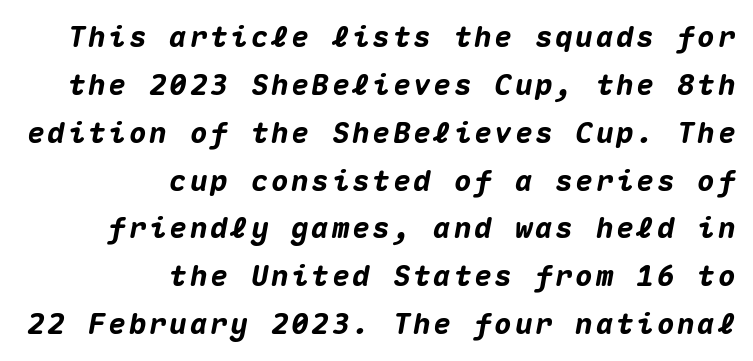
Words float on clear page, feet unadorned. Reading down the column, the eye jumps a familiar distance to each next line. When letters slant like this, we call the style italic. Reading down the block, your eye finds every line finishing at a fixed right position.
